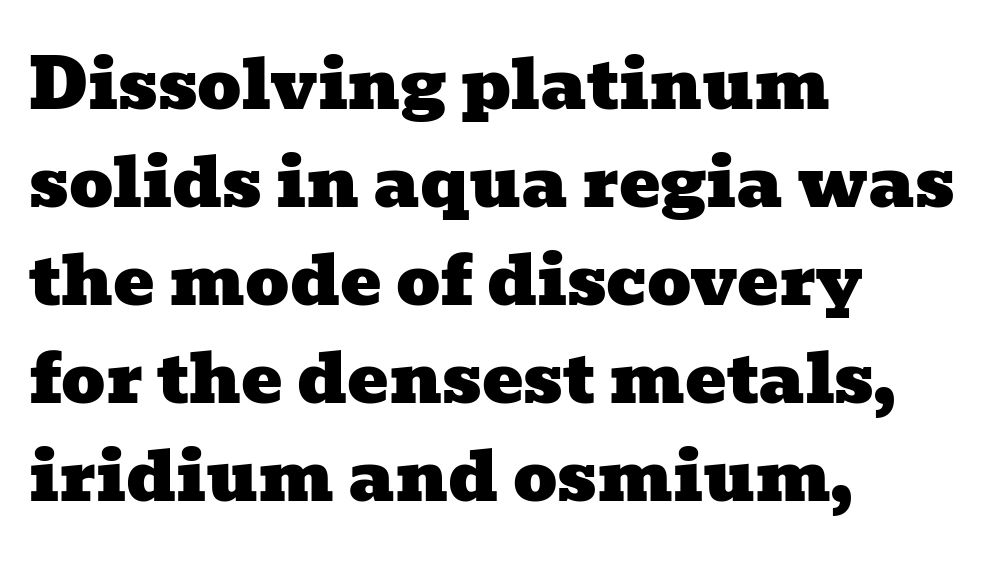
The image shows 69 px wide serif type; set left-aligned, normal line spacing (1.42x), normal letter spacing, not underlined; low stroke contrast and a medium x-height.
